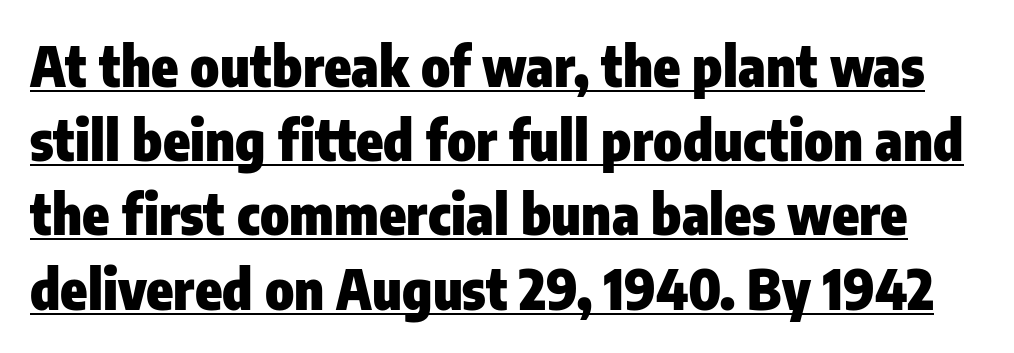
These lines carry a lot of weight — the face is fully bold. You could not count columns in this text — the font is proportionally spaced. Is there any slant? The stems are plumb. The passage shown is typeset with a sans-serif family. A typesetter would call this leading conventional body-copy spacing. Tracking here is standard; glyphs follow each other at the usual distance.
